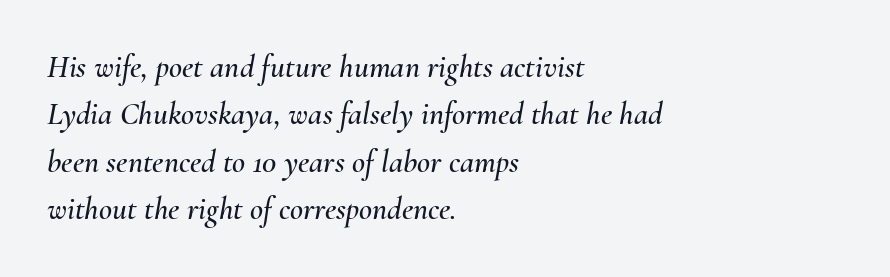
Notice how descenders clear the ascenders below comfortably — that's standard leading. The space beneath each line is pristine and unruled. Think of a printed novel: that variable character pitch is what you see here. Characters are canted at an angle relative to the baseline's perpendicular. Look at the tracking — it's just the regular setting, nothing added. Reading down the block, your eye returns to a fixed left position each line.
